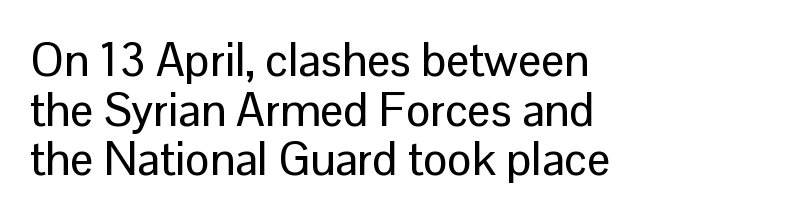
Every row of glyphs begins at an identical x-position on the left. Vertical spacing — tight. Looks like regular typesetting: each glyph gets only the width it needs. A clean baseline with only descenders dipping below it. The rendering shows plain stroke endings on the letterforms — a sans-serif design.
